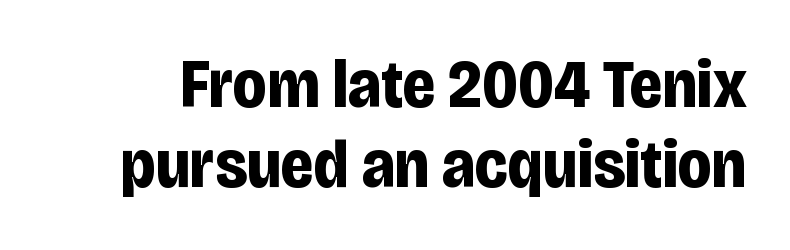
{"serif": "no", "italic": "no", "bold": "yes", "weight": "bold", "width": "condensed", "stroke_contrast": "low", "x_height": "large", "monospaced": "no", "underline": "no", "line_spacing_ratio": 1.18, "letter_spacing": "normal", "letter_spacing_em": 0.0, "glyph_px": 68}
